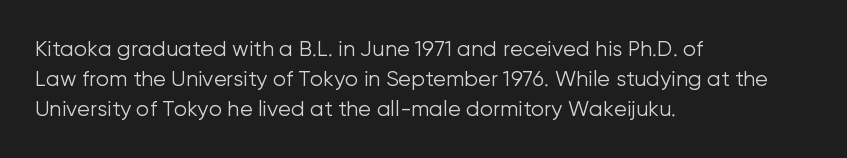
The image shows 21 px text type, upright; set left-aligned, normal line spacing (1.44x), normal letter spacing, not underlined.
